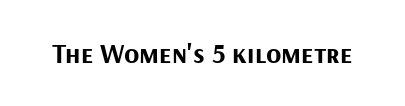
Here the designer chose a conventional face with non-uniform glyph widths. In terms of posture, this sample is upright. The characters display no serif detailing; their extremities are plain. Anything drawn beneath the words? Only blank space. There is no visible air inserted between adjacent glyphs.
